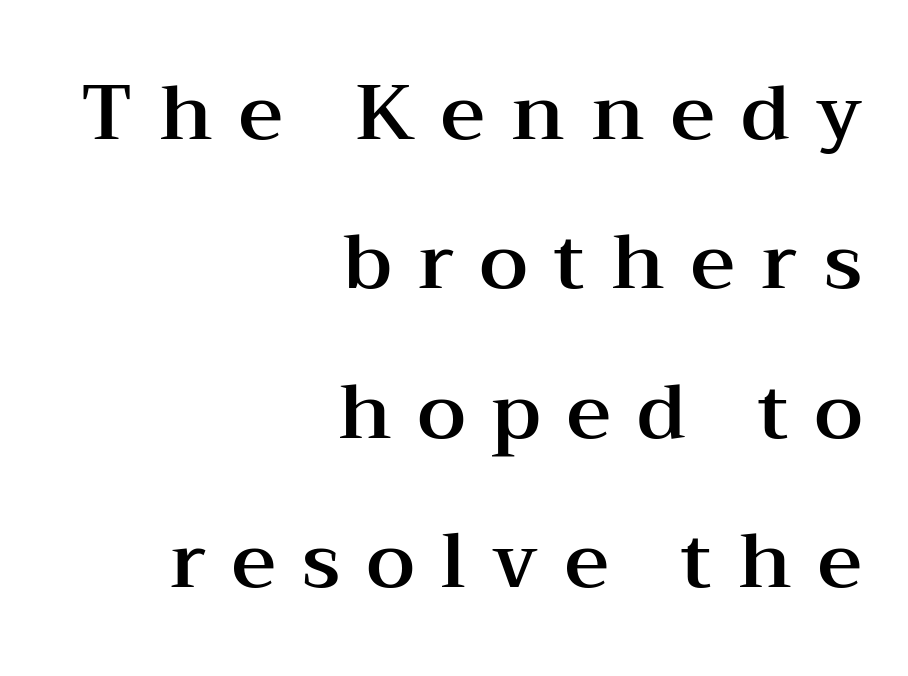
{"serif": "yes", "italic": "no", "width": "wide", "stroke_contrast": "medium", "x_height": "medium", "monospaced": "no", "underline": "no", "align": "right", "line_spacing": "loose", "line_spacing_ratio": 1.94, "letter_spacing": "wide", "letter_spacing_em": 0.34, "glyph_px": 77}
